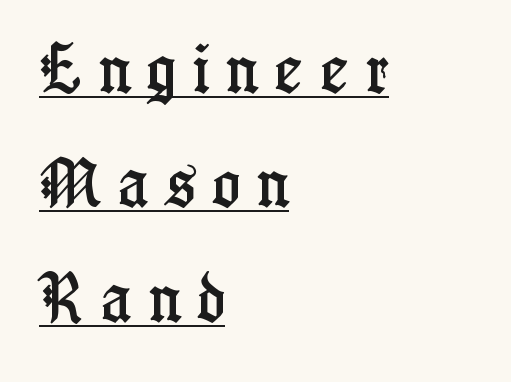
The image shows 53 px condensed serif type, upright; set left-aligned, loose line spacing (2.16x), unusually wide letter spacing (+0.31 em), underlined; low stroke contrast and a medium x-height.
